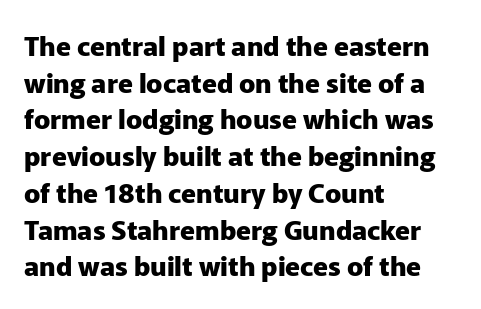
{"italic": "no", "bold": "yes", "underline": "no", "align": "left", "line_spacing": "normal", "line_spacing_ratio": 1.36, "letter_spacing": "normal", "letter_spacing_em": 0.0, "glyph_px": 27}
